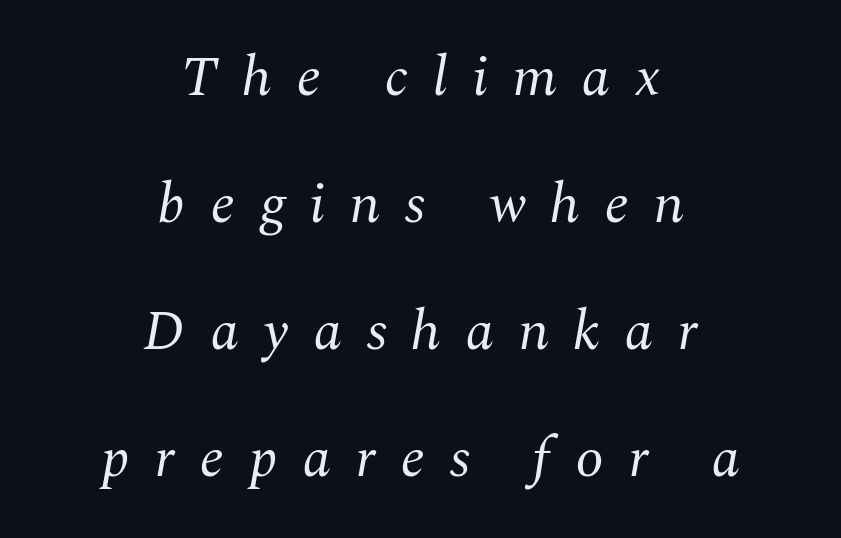
Q: Is the text bold? A: No.
Q: Is the text italic (slanted)? A: Yes, it leans right by about 10 degrees.
Q: Is the typeface a serif or a sans-serif typeface? A: Serif.
Q: Is the text underlined? A: No.
Q: How is the paragraph aligned? A: Centered.
Q: Is the spacing between letters normal or unusually wide? A: Unusually wide.
Q: Is the spacing between lines tight, normal or loose? A: Loose.
Q: Width (condensed, normal, or wide)? A: Normal.
Q: Stroke contrast? A: Medium.
Q: x-height? A: Medium.
Q: Monospaced? A: No.
